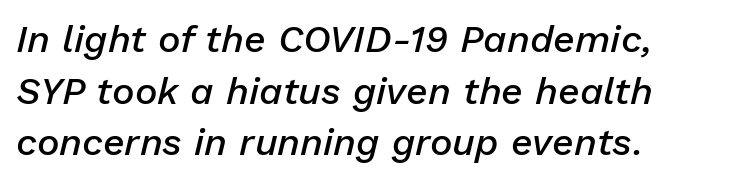
Q: Is the text bold? A: Semi-bold.
Q: Is the text italic (slanted)? A: Yes, it leans right by about 13 degrees.
Q: Is the text underlined? A: No.
Q: How is the paragraph aligned? A: Left-aligned.
Q: Is the spacing between letters normal or unusually wide? A: Normal.
Q: Is the spacing between lines tight, normal or loose? A: Normal.
Q: Width (condensed, normal, or wide)? A: Normal.
Q: Stroke contrast? A: Low.
Q: x-height? A: Medium.
Q: Monospaced? A: No.
